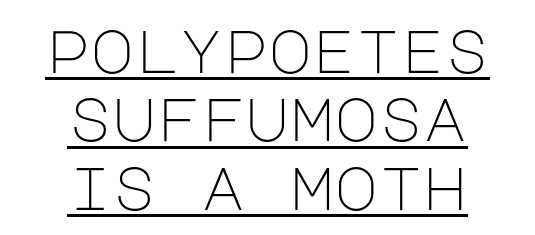
The image shows 60 px light sans-serif type, upright; set centered, tight line spacing (1.14x), normal letter spacing, underlined; low stroke contrast and a large x-height.
